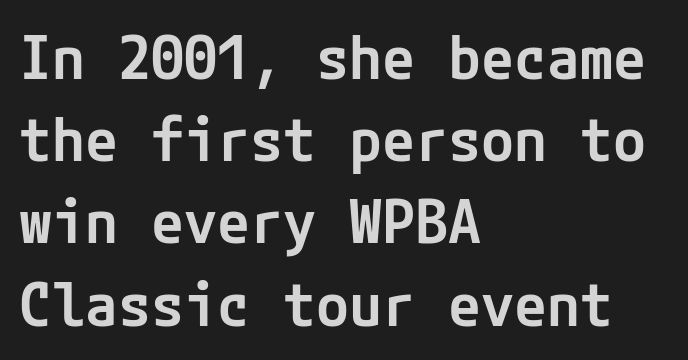
The image shows 60 px semibold sans-serif type, upright; set left-aligned, normal line spacing (1.37x), normal letter spacing, not underlined; low stroke contrast and a medium x-height.
